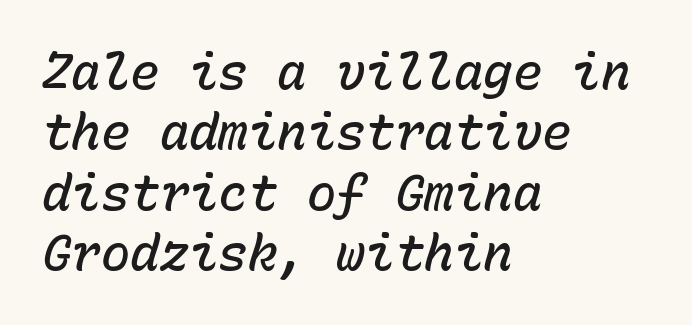
{"italic": "yes", "lean": "right", "slant_degrees": 15, "bold": "semi", "weight": "semibold", "width": "normal", "stroke_contrast": "low", "x_height": "medium", "monospaced": "yes", "underline": "no", "align": "left", "line_spacing_ratio": 1.23, "letter_spacing": "normal", "letter_spacing_em": 0.0, "glyph_px": 49}
